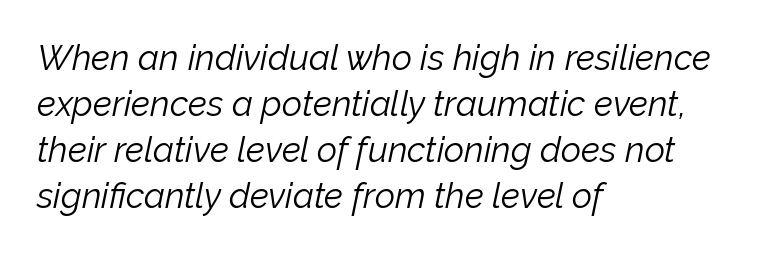
The image shows 35 px light type, italic (leaning right); set left-aligned, normal line spacing (1.31x), normal letter spacing, not underlined; low stroke contrast and a medium x-height.
